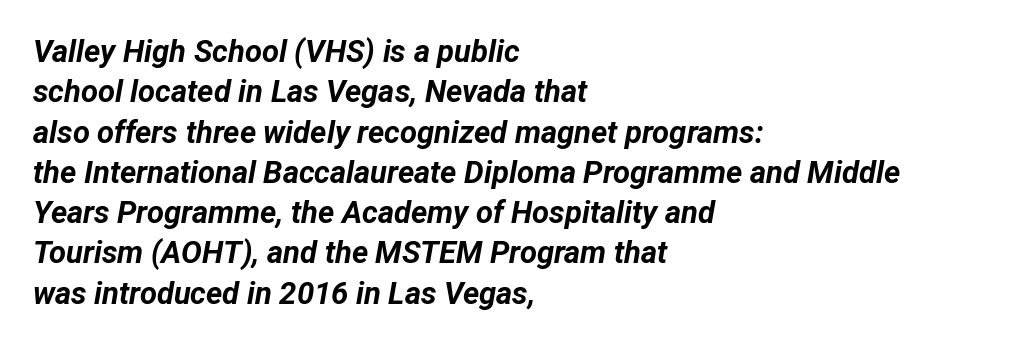
The image shows 31 px bold type, italic (leaning right); set left-aligned, normal line spacing (1.3x), normal letter spacing, not underlined; low stroke contrast and a medium x-height.
